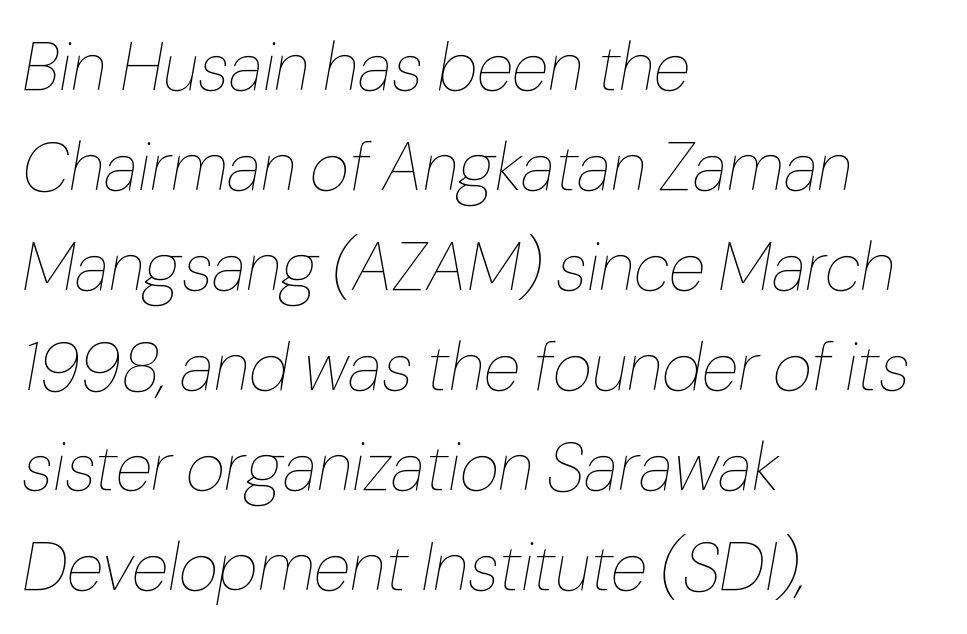
{"italic": "yes", "lean": "right", "slant_degrees": 10, "bold": "no", "weight": "thin", "width": "normal", "stroke_contrast": "low", "x_height": "medium", "monospaced": "no", "underline": "no", "align": "left", "line_spacing": "normal", "line_spacing_ratio": 1.47, "letter_spacing": "normal", "letter_spacing_em": 0.0, "glyph_px": 68}
